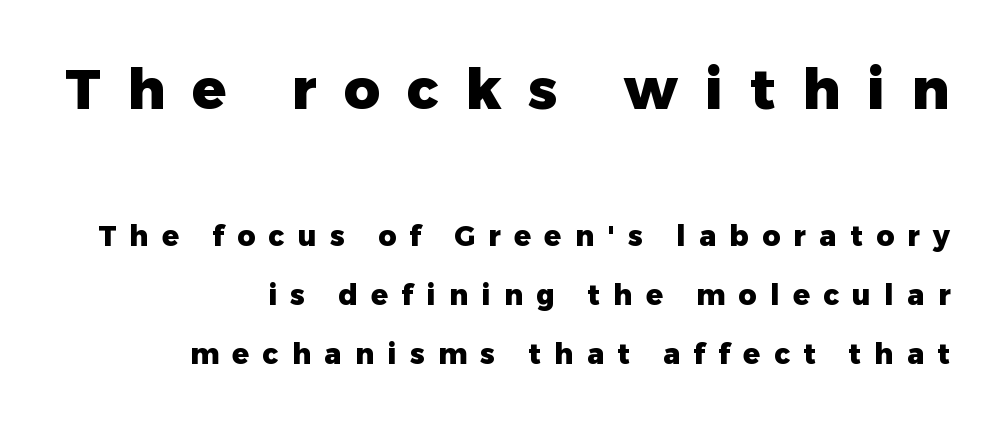
The passage shown begins with its larger block and ends with its smaller one. Is the type bold? Yes — the strokes are clearly thick and heavy. Grotesque or geometric, the face here clearly has no serifs. Descender tails drop into unmarked territory. A great deal of white space separates one row of letters from the next. Glyph-to-glyph distance is far greater than everyday printed text.
